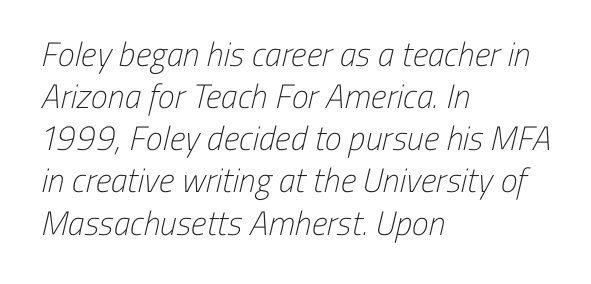
The image shows 34 px light, condensed sans-serif type; set left-aligned, line spacing 1.24x, normal letter spacing, not underlined; low stroke contrast and a medium x-height.
